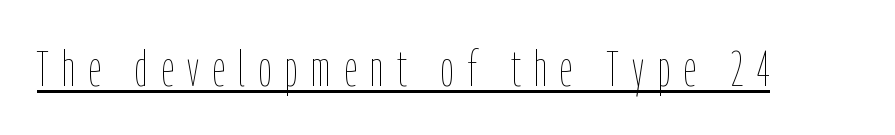
The image shows 50 px thin, condensed type, upright; set unusually wide letter spacing (+0.27 em), underlined; low stroke contrast and a medium x-height.
